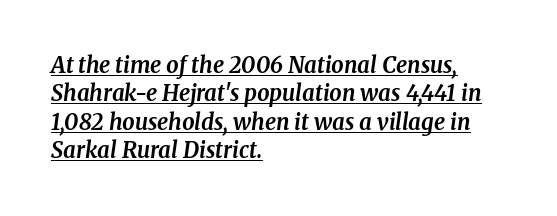
{"italic": "yes", "lean": "right", "slant_degrees": 8, "bold": "yes", "underline": "yes", "align": "left", "line_spacing": "normal", "line_spacing_ratio": 1.29, "letter_spacing": "normal", "letter_spacing_em": 0.0, "glyph_px": 22}
